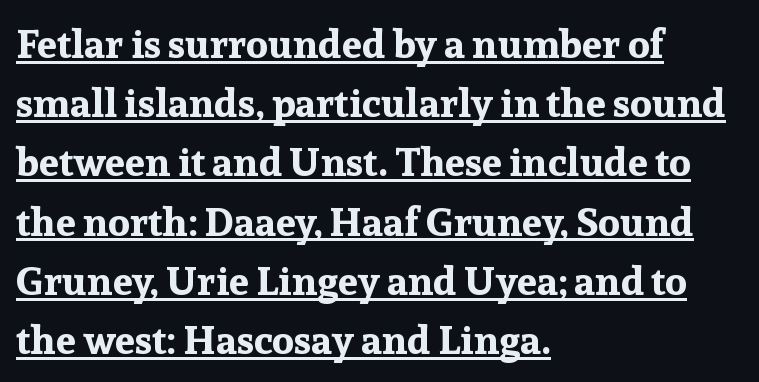
Q: Is the text bold? A: Yes.
Q: Is the text italic (slanted)? A: No, it is upright.
Q: Is the typeface a serif or a sans-serif typeface? A: Serif.
Q: Is the text underlined? A: Yes.
Q: How is the paragraph aligned? A: Left-aligned.
Q: Is the spacing between letters normal or unusually wide? A: Normal.
Q: Is the spacing between lines tight, normal or loose? A: Normal.
Q: Width (condensed, normal, or wide)? A: Normal.
Q: Stroke contrast? A: Low.
Q: x-height? A: Medium.
Q: Monospaced? A: No.
